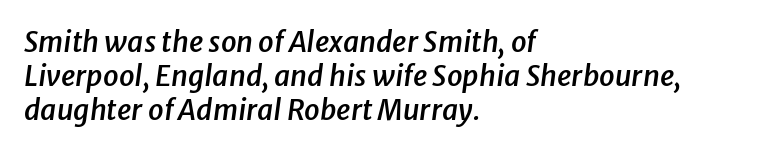
The image shows 28 px semibold type, italic (leaning right); set left-aligned, line spacing 1.22x, normal letter spacing, not underlined; low stroke contrast and a medium x-height.
